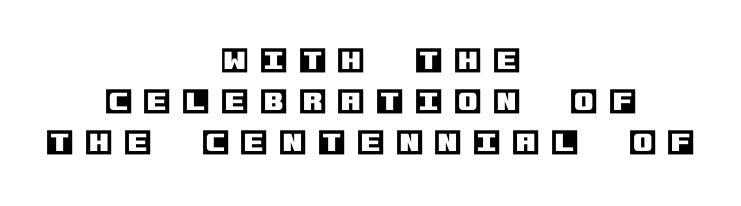
The image shows 28 px text type, upright; set centered, normal line spacing (1.47x), unusually wide letter spacing (+0.41 em), not underlined; a large x-height.
